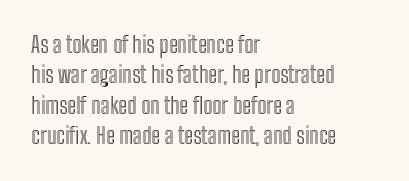
The image shows 22 px text type, upright; set left-aligned, normal line spacing (1.38x), normal letter spacing, not underlined.
